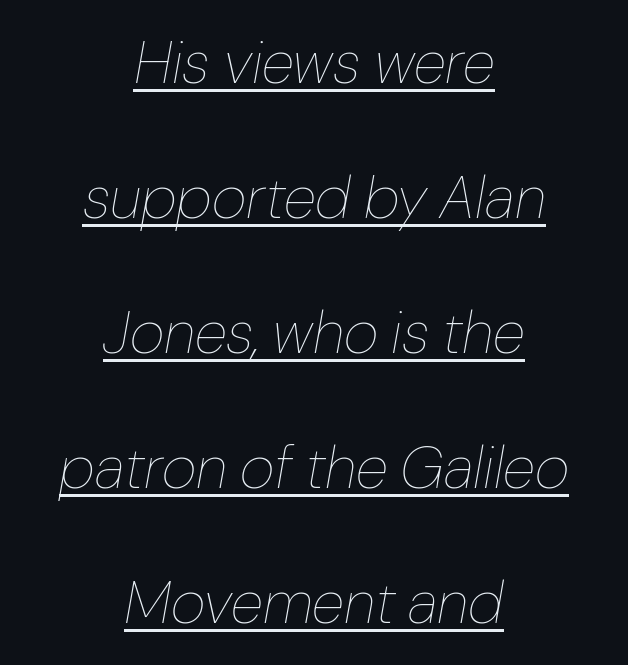
Honestly, the underline is the first thing you notice here. Every character sits at an angle, as italics do. Each word holds together tightly as a unit, with standard inter-letter gaps. No letter is thick-stroked: the sample isn't bold.
